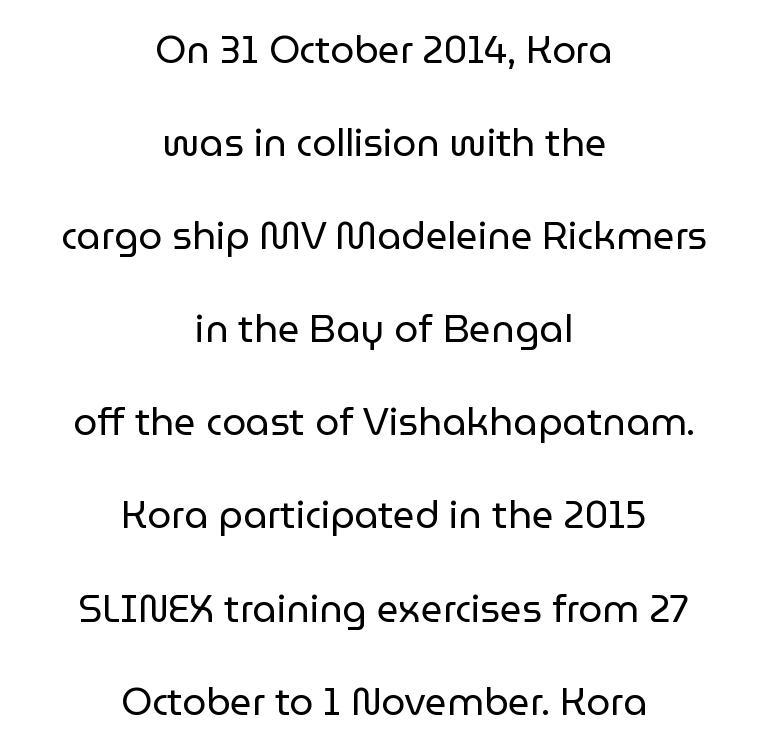
{"serif": "no", "italic": "no", "bold": "no", "weight": "regular", "width": "normal", "stroke_contrast": "low", "x_height": "medium", "monospaced": "no", "underline": "no", "align": "center", "line_spacing": "loose", "line_spacing_ratio": 2.45, "letter_spacing": "normal", "letter_spacing_em": 0.0, "glyph_px": 38}
